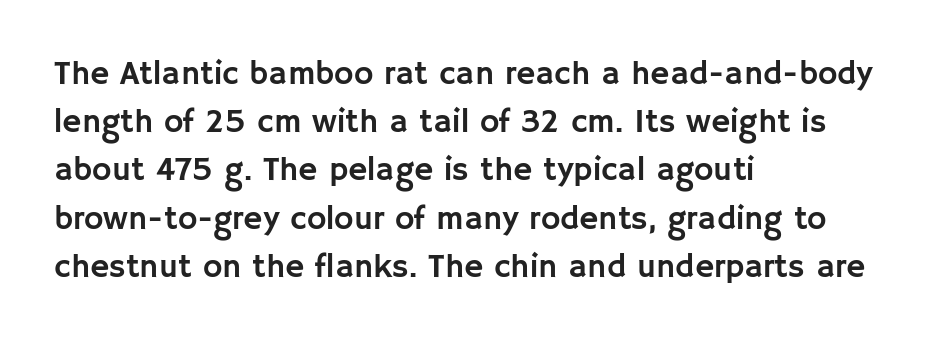
{"serif": "no", "italic": "no", "width": "normal", "stroke_contrast": "low", "x_height": "large", "monospaced": "no", "underline": "no", "align": "left", "line_spacing": "normal", "line_spacing_ratio": 1.46, "letter_spacing": "normal", "letter_spacing_em": 0.0, "glyph_px": 33}
